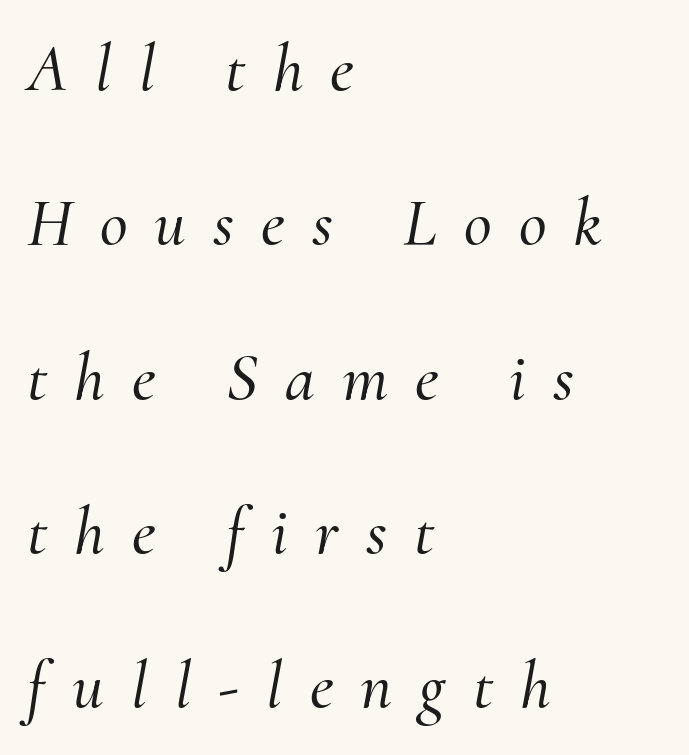
The image shows 68 px serif type, italic (leaning right); set left-aligned, loose line spacing (2.27x), unusually wide letter spacing (+0.4 em), not underlined; medium stroke contrast and a small x-height.
